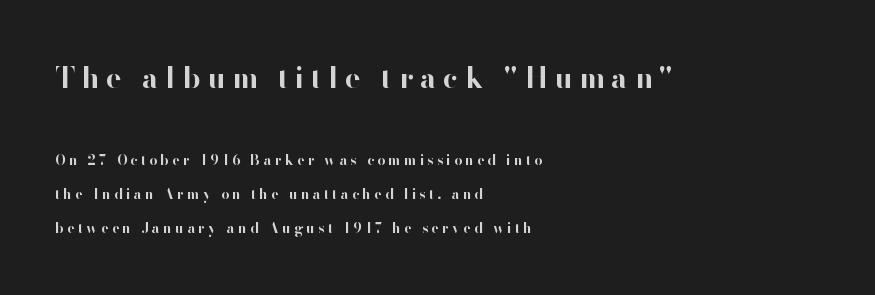
The image shows 29 px bold sans-serif type, upright; set left-aligned, loose line spacing (2.44x), unusually wide letter spacing (+0.23 em), not underlined; the first (top) block is 2.07x larger; high stroke contrast and a small x-height.
